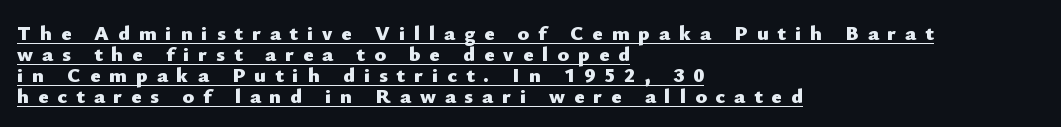
{"italic": "no", "bold": "yes", "underline": "yes", "align": "left", "line_spacing": "tight", "line_spacing_ratio": 1.0, "letter_spacing": "wide", "letter_spacing_em": 0.43, "glyph_px": 21}
